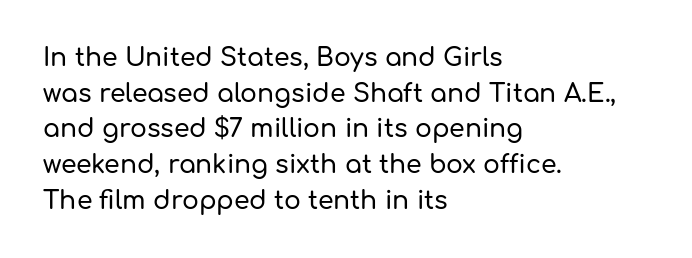
The image shows 25 px text type, upright; set left-aligned, normal line spacing (1.43x), normal letter spacing, not underlined.
